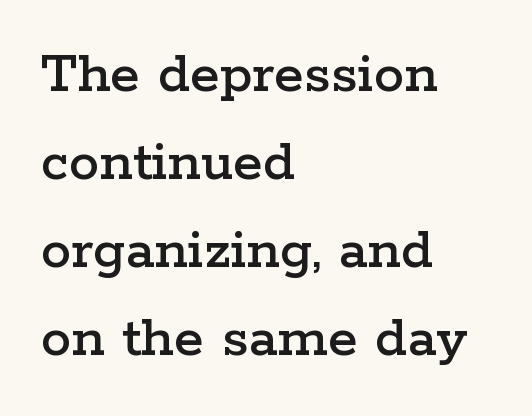
{"serif": "yes", "italic": "no", "width": "wide", "stroke_contrast": "low", "x_height": "medium", "monospaced": "no", "underline": "no", "align": "left", "line_spacing": "normal", "line_spacing_ratio": 1.44, "letter_spacing": "normal", "letter_spacing_em": 0.0, "glyph_px": 61}
